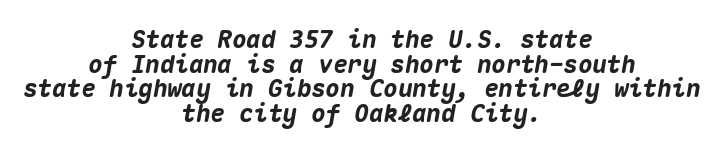
Q: Is the text bold? A: Yes.
Q: Is the text italic (slanted)? A: Yes, it leans right by about 10 degrees.
Q: Is the text underlined? A: No.
Q: How is the paragraph aligned? A: Centered.
Q: Is the spacing between letters normal or unusually wide? A: Normal.
Q: Is the spacing between lines tight, normal or loose? A: Tight.
